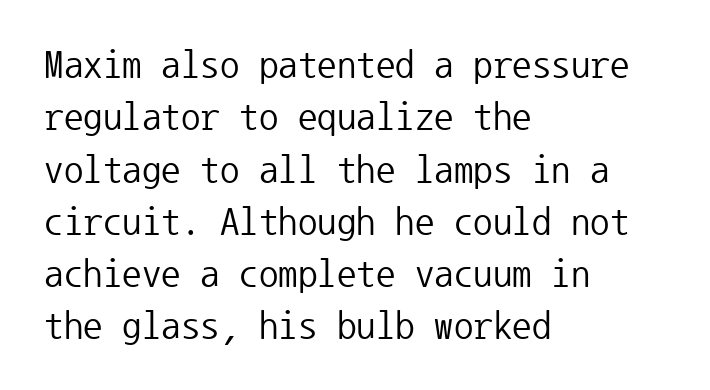
Decoration check: the copy has no underline. The horizontal fit of the characters is conventional and even. Caption: face not bold, strokes unweighted. Each line starts at the same left margin while the right side varies. A typesetter would label this face a sans. Unlike italic type, these characters show no tilt at all.
